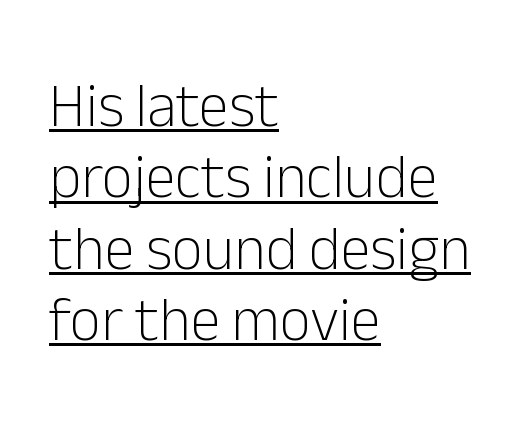
Q: Is the text bold? A: No.
Q: Is the text italic (slanted)? A: No, it is upright.
Q: Is the typeface a serif or a sans-serif typeface? A: Sans-serif.
Q: Is the text underlined? A: Yes.
Q: How is the paragraph aligned? A: Left-aligned.
Q: Is the spacing between letters normal or unusually wide? A: Normal.
Q: Width (condensed, normal, or wide)? A: Normal.
Q: Stroke contrast? A: Low.
Q: x-height? A: Medium.
Q: Monospaced? A: No.
